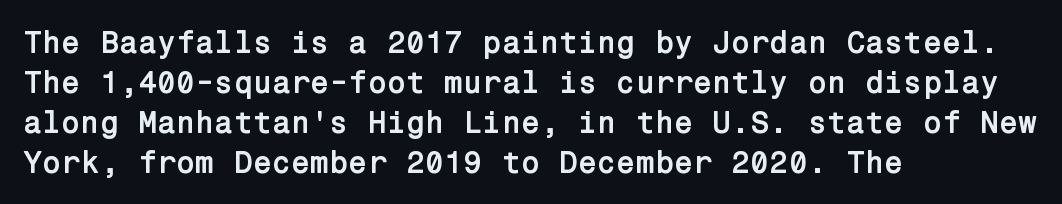
{"serif": "no", "italic": "no", "bold": "yes", "weight": "semibold", "width": "normal", "stroke_contrast": "low", "x_height": "medium", "underline": "no", "align": "left", "line_spacing": "normal", "line_spacing_ratio": 1.29, "letter_spacing": "normal", "letter_spacing_em": 0.0, "glyph_px": 31}
